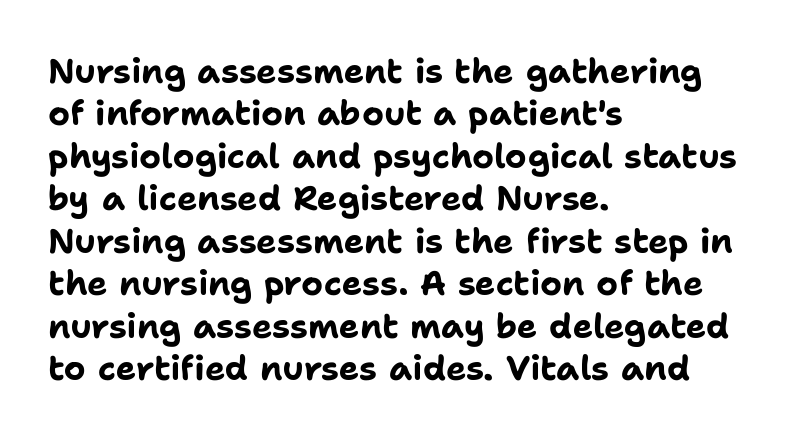
{"serif": "no", "italic": "no", "bold": "yes", "weight": "bold", "width": "normal", "stroke_contrast": "low", "x_height": "medium", "monospaced": "no", "underline": "no", "align": "left", "line_spacing": "normal", "line_spacing_ratio": 1.25, "letter_spacing": "normal", "letter_spacing_em": 0.0, "glyph_px": 34}
